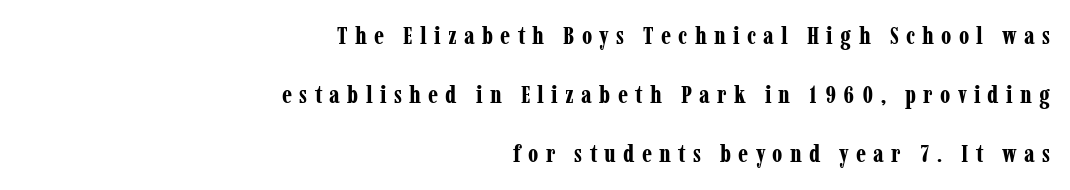
In terms of posture, this sample is upright. Leftover space on each line is placed entirely before the opening word. Does the weight exceed regular? Yes, all the way to bold. The tracking reads as deliberately expanded to a designer's eye.
